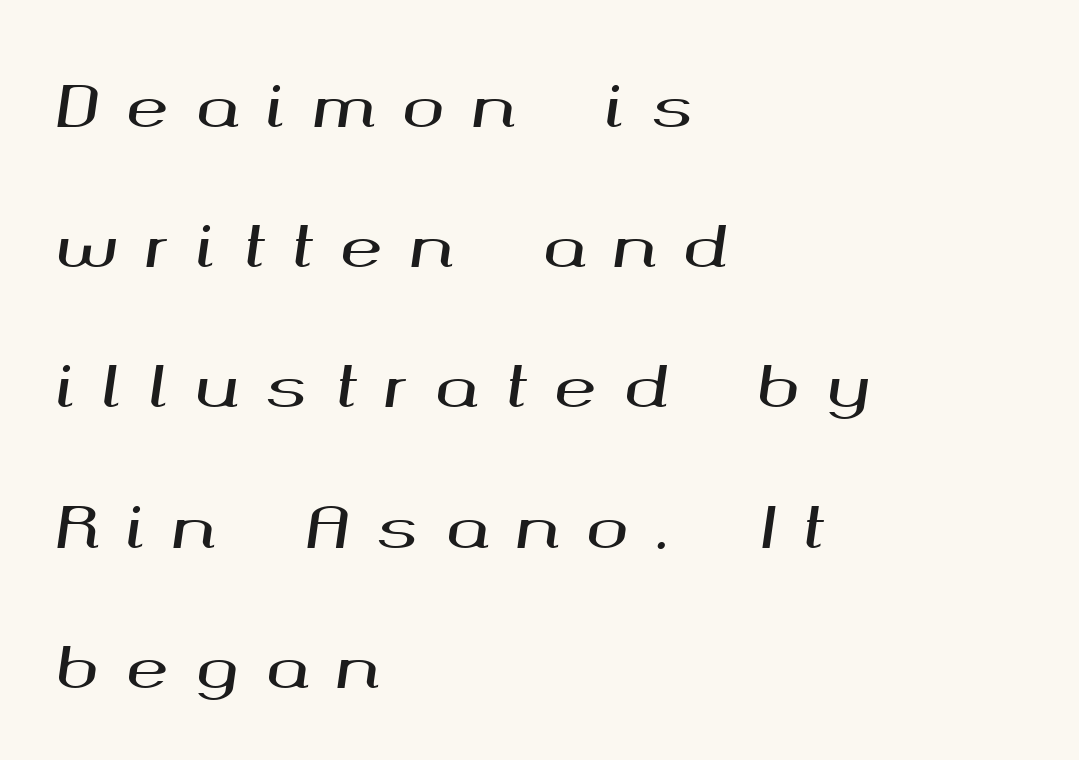
Q: Is the text italic (slanted)? A: Yes, it leans right by about 8 degrees.
Q: Is the text underlined? A: No.
Q: How is the paragraph aligned? A: Left-aligned.
Q: Is the spacing between letters normal or unusually wide? A: Unusually wide.
Q: Is the spacing between lines tight, normal or loose? A: Loose.
Q: Width (condensed, normal, or wide)? A: Wide.
Q: Stroke contrast? A: Medium.
Q: x-height? A: Medium.
Q: Monospaced? A: No.
